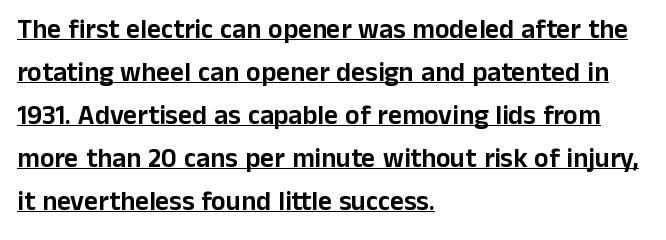
Words appear dense and cohesive because spacing is normal. When letters stand straight like this, we call the style roman or upright. Regular leading. Decoration check: the copy is underlined. Layout note: lines flush left.
